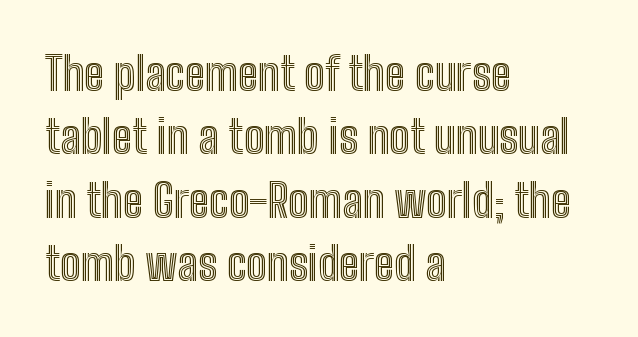
{"italic": "no", "width": "condensed", "x_height": "medium", "monospaced": "no", "underline": "no", "align": "left", "line_spacing": "normal", "line_spacing_ratio": 1.38, "letter_spacing": "normal", "letter_spacing_em": 0.0, "glyph_px": 46}
